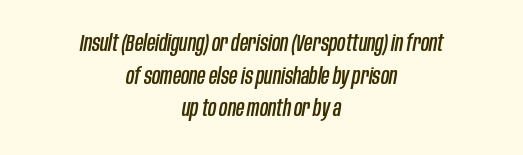
{"italic": "yes", "lean": "right", "slant_degrees": 10, "underline": "no", "align": "center", "line_spacing": "normal", "line_spacing_ratio": 1.42, "letter_spacing": "normal", "letter_spacing_em": 0.0, "glyph_px": 23}
